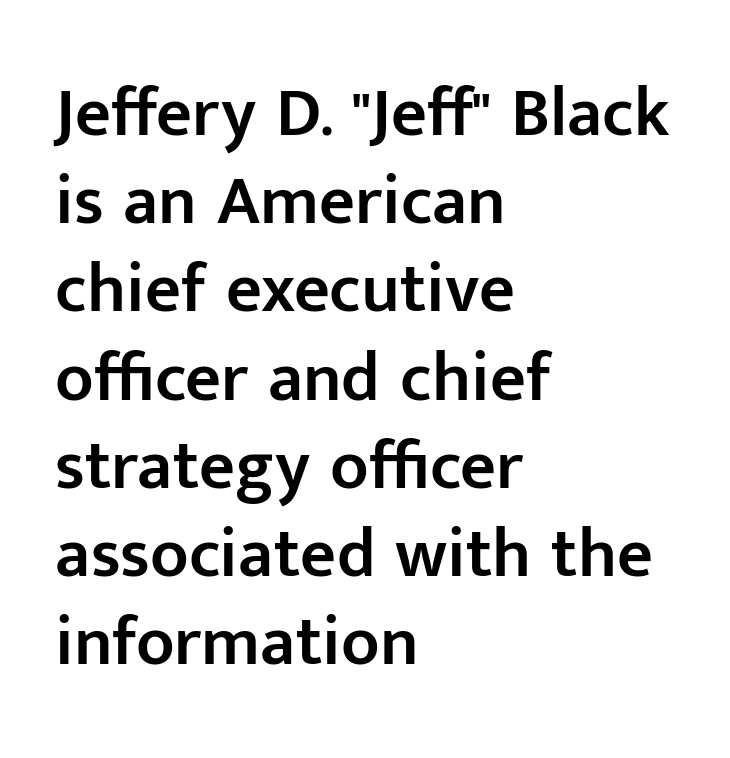
{"serif": "no", "italic": "no", "bold": "semi", "weight": "semibold", "width": "normal", "stroke_contrast": "low", "x_height": "medium", "monospaced": "no", "underline": "no", "align": "left", "line_spacing": "normal", "line_spacing_ratio": 1.26, "letter_spacing": "normal", "letter_spacing_em": 0.0, "glyph_px": 70}
